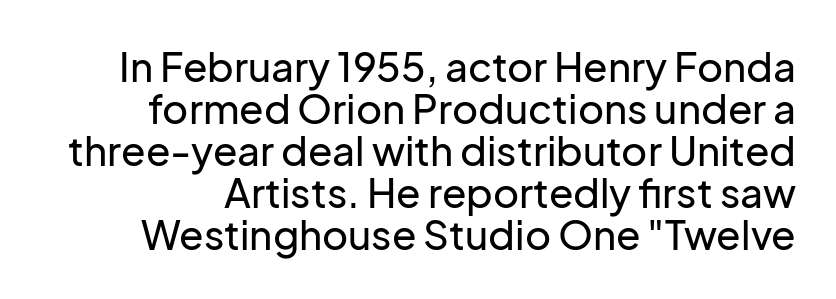
{"serif": "no", "italic": "no", "width": "normal", "stroke_contrast": "low", "x_height": "medium", "monospaced": "no", "underline": "no", "line_spacing": "tight", "line_spacing_ratio": 1.05, "letter_spacing": "normal", "letter_spacing_em": 0.0, "glyph_px": 40}
